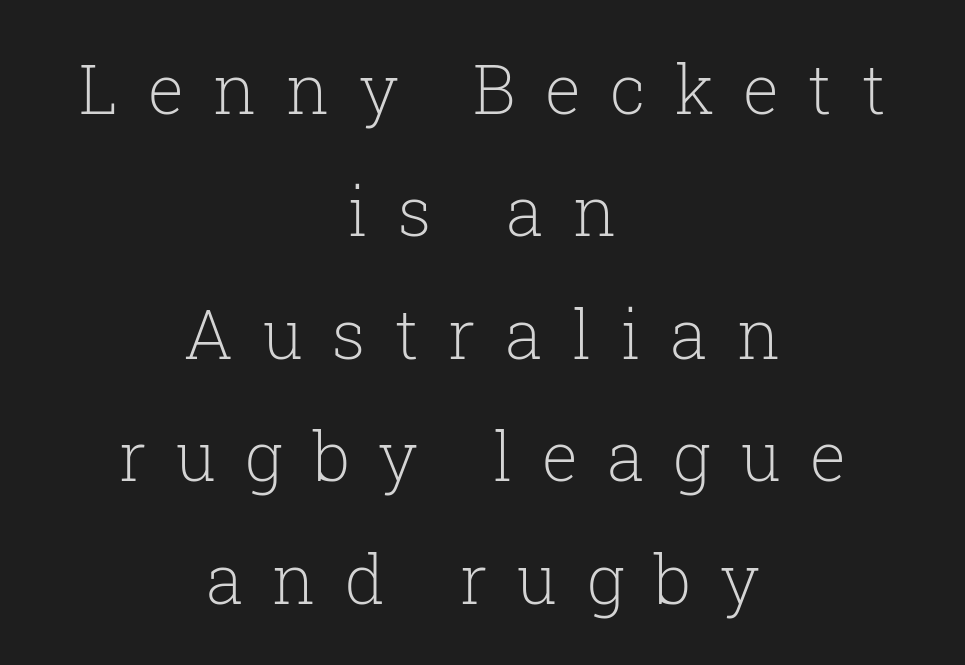
Q: Is the text bold? A: No.
Q: Is the text italic (slanted)? A: No, it is upright.
Q: Is the typeface a serif or a sans-serif typeface? A: Serif.
Q: Is the text underlined? A: No.
Q: How is the paragraph aligned? A: Centered.
Q: Is the spacing between letters normal or unusually wide? A: Unusually wide.
Q: Width (condensed, normal, or wide)? A: Normal.
Q: Stroke contrast? A: Low.
Q: x-height? A: Medium.
Q: Monospaced? A: No.
